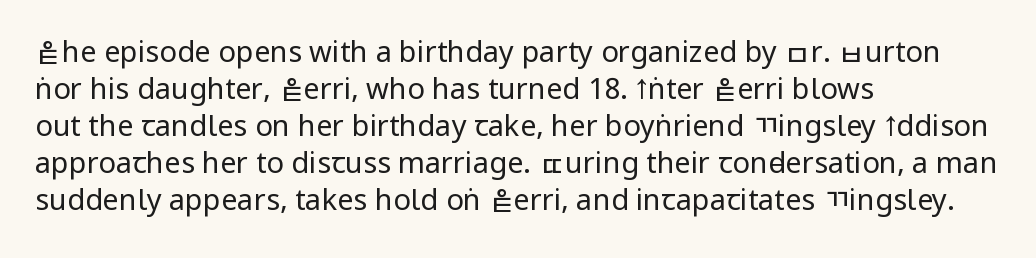
The image shows 29 px regular-weight, condensed sans-serif type, upright; set left-aligned, normal line spacing (1.28x), normal letter spacing, not underlined; low stroke contrast.
